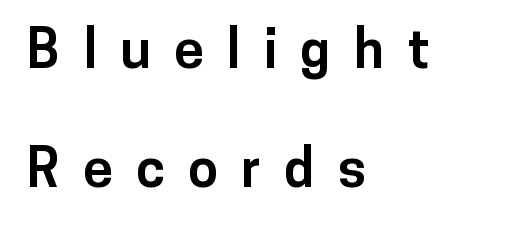
{"serif": "no", "italic": "no", "bold": "yes", "weight": "bold", "width": "normal", "stroke_contrast": "low", "x_height": "medium", "monospaced": "no", "underline": "no", "align": "left", "line_spacing": "loose", "line_spacing_ratio": 2.21, "letter_spacing": "wide", "letter_spacing_em": 0.43, "glyph_px": 54}
